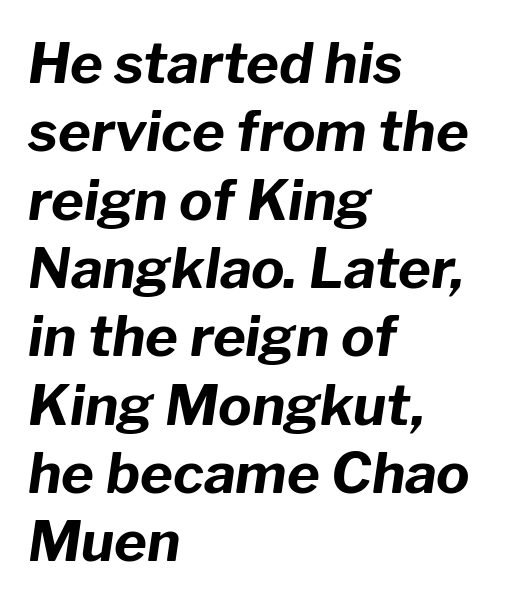
The image shows 56 px bold type, italic (leaning right); set left-aligned, line spacing 1.22x, normal letter spacing, not underlined; low stroke contrast and a medium x-height.
